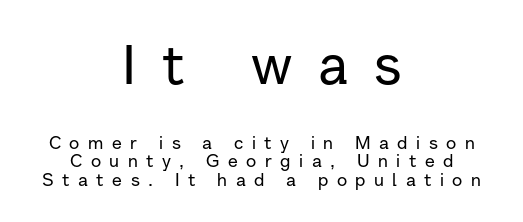
The image shows 55 px sans-serif type, upright; set centered, tight line spacing (1.03x), unusually wide letter spacing (+0.47 em), not underlined; the first (top) block is 3.06x larger; low stroke contrast and a medium x-height.
